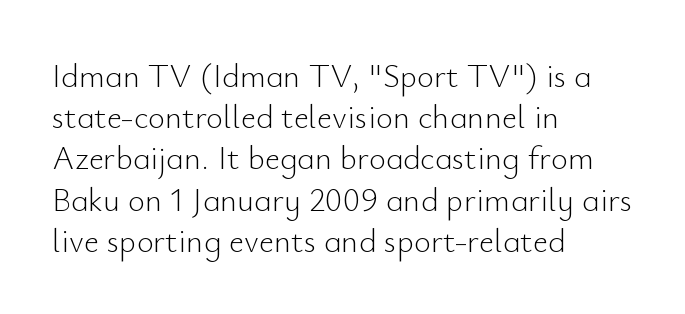
Q: Is the text bold? A: No.
Q: Is the text italic (slanted)? A: No, it is upright.
Q: Is the typeface a serif or a sans-serif typeface? A: Sans-serif.
Q: Is the text underlined? A: No.
Q: How is the paragraph aligned? A: Left-aligned.
Q: Is the spacing between letters normal or unusually wide? A: Normal.
Q: Is the spacing between lines tight, normal or loose? A: Normal.
Q: Width (condensed, normal, or wide)? A: Normal.
Q: Stroke contrast? A: Low.
Q: x-height? A: Small.
Q: Monospaced? A: No.
